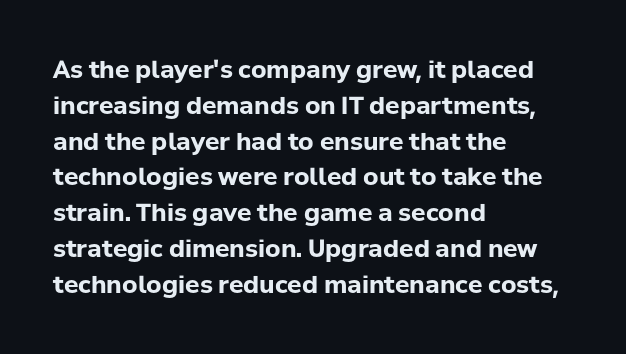
The image shows 24 px bold type, upright; set left-aligned, normal line spacing (1.49x), normal letter spacing, not underlined.
